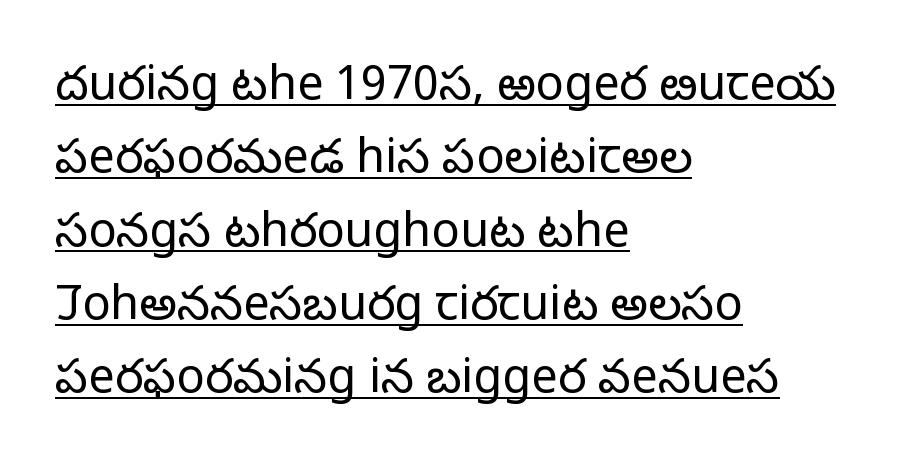
Q: Is the text bold? A: No.
Q: Is the text italic (slanted)? A: No, it is upright.
Q: Is the typeface a serif or a sans-serif typeface? A: Sans-serif.
Q: Is the text underlined? A: Yes.
Q: How is the paragraph aligned? A: Left-aligned.
Q: Is the spacing between letters normal or unusually wide? A: Normal.
Q: Is the spacing between lines tight, normal or loose? A: Normal.
Q: Width (condensed, normal, or wide)? A: Normal.
Q: Stroke contrast? A: Low.
Q: x-height? A: Medium.
Q: Monospaced? A: No.
